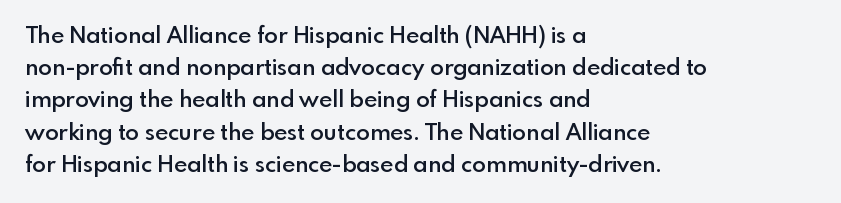
The foot of each line stays bare and open. Evenly set lines give the paragraph a standard silhouette. Left-aligned paragraph, ragged on the right. Does the lettering tilt? It doesn't — this is upright. The line texture is even and compact thanks to regular tracking.
